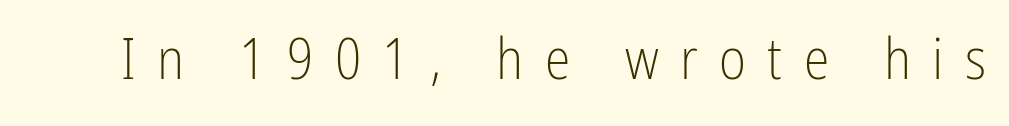
Proportional: the letters do not fall into vertical columns. The letters are spread apart with noticeably loose tracking. You can tell from the bare stems that sans-serif type was used. The font sits on the lighter half of the weight spectrum, regular included. Descender tails drop into unmarked territory. Designer's note — italics off, roman on.
